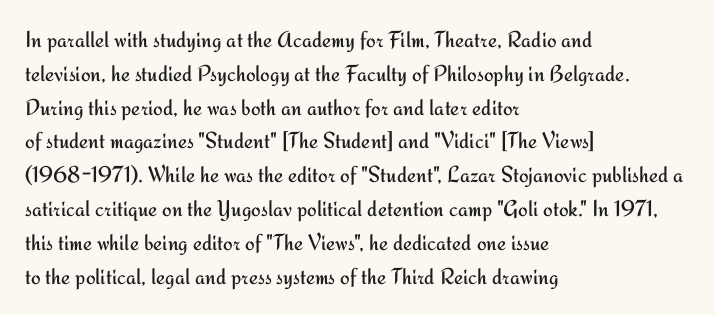
Just letters on the line, the space beneath them empty. Evenly set lines give the paragraph a standard silhouette. Heft: none added — not bold. Notice how the passage keeps a crisp vertical edge on the left only. No extra tracking has been applied to these lines. A roman cut, with each character standing at attention.
